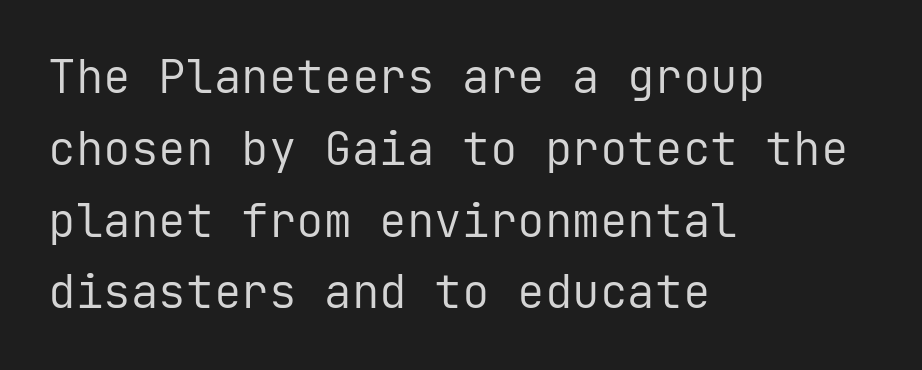
Q: Is the text bold? A: No.
Q: Is the text italic (slanted)? A: No, it is upright.
Q: Is the typeface a serif or a sans-serif typeface? A: Sans-serif.
Q: Is the text underlined? A: No.
Q: How is the paragraph aligned? A: Left-aligned.
Q: Is the spacing between letters normal or unusually wide? A: Normal.
Q: Is the spacing between lines tight, normal or loose? A: Normal.
Q: Width (condensed, normal, or wide)? A: Normal.
Q: Stroke contrast? A: Low.
Q: x-height? A: Medium.
Q: Monospaced? A: Yes.
